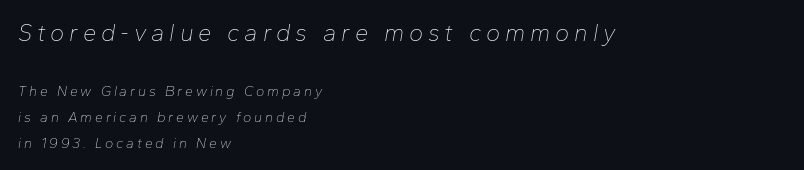
The image shows 24 px text type, italic (leaning right); set left-aligned, line spacing 1.86x, unusually wide letter spacing (+0.2 em), not underlined; the first (top) block is 1.71x larger.
